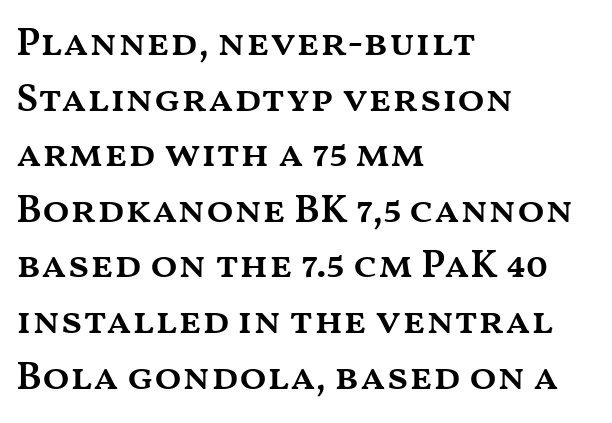
The image shows 40 px semibold, wide type, upright; set left-aligned, normal line spacing (1.39x), normal letter spacing, not underlined; medium stroke contrast and a medium x-height.
